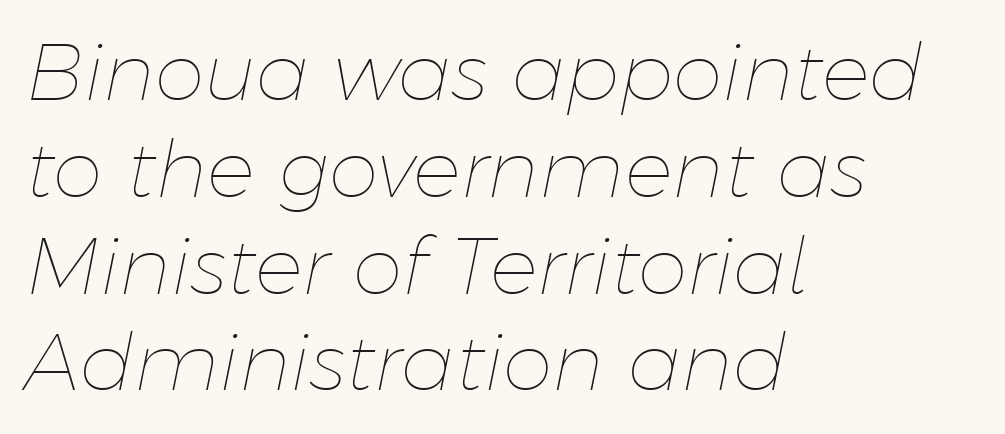
The image shows 80 px thin type, italic (leaning right); set left-aligned, line spacing 1.21x, normal letter spacing, not underlined; low stroke contrast and a medium x-height.
